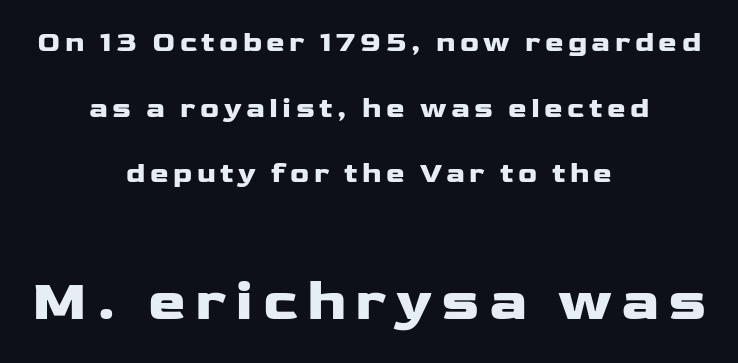
Teacher's note: observe the equal gaps on both sides — that is centered alignment. Spacing verdict: proportional, widths tailored to each character. Are there feet on the stems? There aren't — it's a sans. A bare baseline throughout the passage. Look at the glyph heights: the lower group is clearly the bigger setting.
